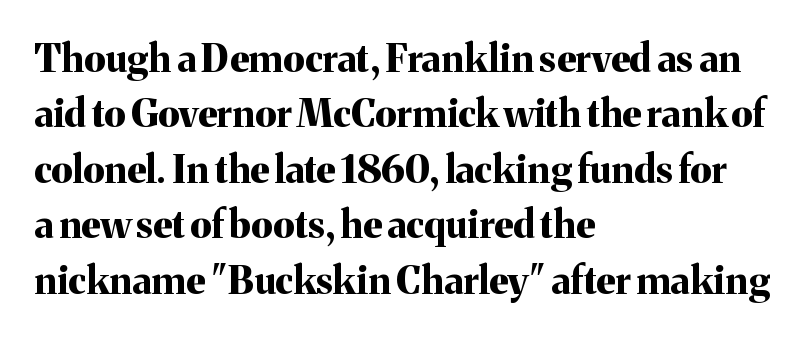
Q: Is the text bold? A: Yes.
Q: Is the text italic (slanted)? A: No, it is upright.
Q: Is the typeface a serif or a sans-serif typeface? A: Serif.
Q: Is the text underlined? A: No.
Q: How is the paragraph aligned? A: Left-aligned.
Q: Is the spacing between letters normal or unusually wide? A: Normal.
Q: Is the spacing between lines tight, normal or loose? A: Normal.
Q: Width (condensed, normal, or wide)? A: Normal.
Q: Stroke contrast? A: Medium.
Q: x-height? A: Medium.
Q: Monospaced? A: No.
